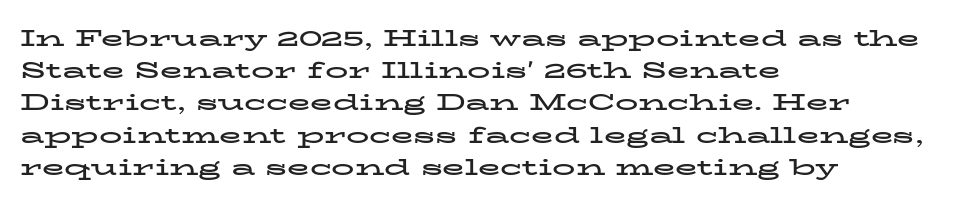
The image shows 23 px bold type, upright; set left-aligned, normal line spacing (1.4x), normal letter spacing, not underlined.
